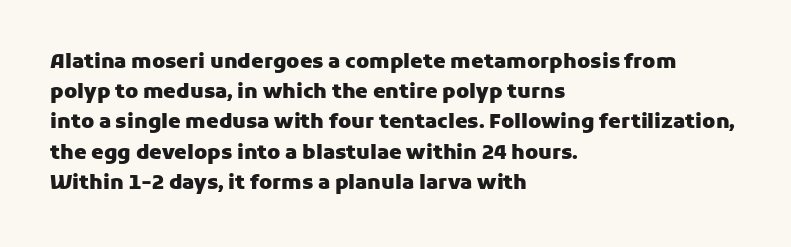
Q: Is the text bold? A: Yes.
Q: Is the text italic (slanted)? A: No, it is upright.
Q: Is the text underlined? A: No.
Q: How is the paragraph aligned? A: Left-aligned.
Q: Is the spacing between letters normal or unusually wide? A: Normal.
Q: Is the spacing between lines tight, normal or loose? A: Normal.
